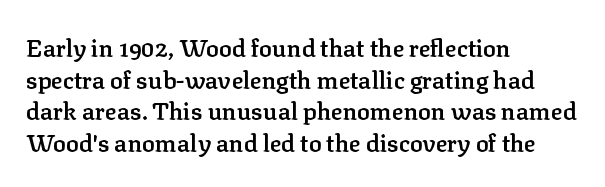
Q: Is the text bold? A: Semi-bold.
Q: Is the text italic (slanted)? A: No, it is upright.
Q: Is the text underlined? A: No.
Q: How is the paragraph aligned? A: Left-aligned.
Q: Is the spacing between letters normal or unusually wide? A: Normal.
Q: Is the spacing between lines tight, normal or loose? A: Normal.
